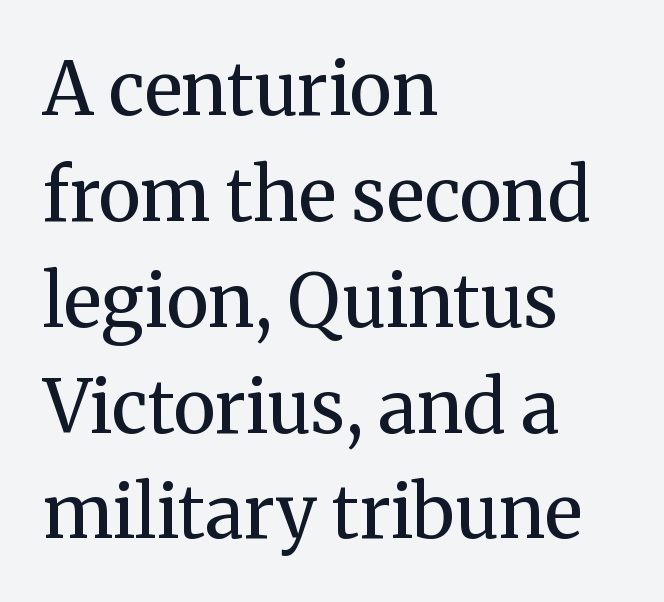
Q: Is the text bold? A: No.
Q: Is the text italic (slanted)? A: No, it is upright.
Q: Is the typeface a serif or a sans-serif typeface? A: Serif.
Q: Is the text underlined? A: No.
Q: How is the paragraph aligned? A: Left-aligned.
Q: Is the spacing between letters normal or unusually wide? A: Normal.
Q: Is the spacing between lines tight, normal or loose? A: Normal.
Q: Width (condensed, normal, or wide)? A: Normal.
Q: Stroke contrast? A: Medium.
Q: x-height? A: Medium.
Q: Monospaced? A: No.
